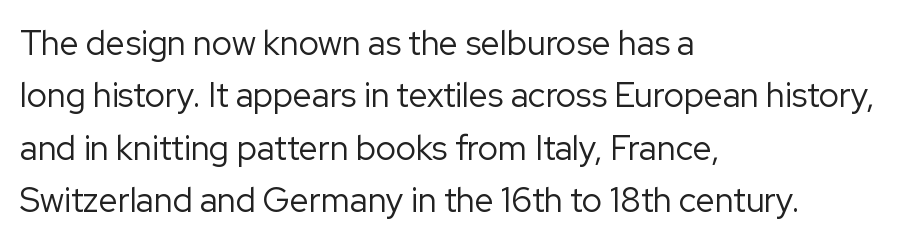
Q: Is the text bold? A: No.
Q: Is the text italic (slanted)? A: No, it is upright.
Q: Is the typeface a serif or a sans-serif typeface? A: Sans-serif.
Q: Is the text underlined? A: No.
Q: How is the paragraph aligned? A: Left-aligned.
Q: Is the spacing between letters normal or unusually wide? A: Normal.
Q: Is the spacing between lines tight, normal or loose? A: Normal.
Q: Width (condensed, normal, or wide)? A: Normal.
Q: Stroke contrast? A: Low.
Q: x-height? A: Medium.
Q: Monospaced? A: No.
